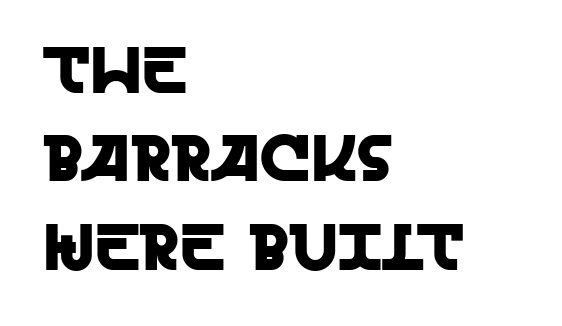
{"serif": "no", "italic": "no", "width": "normal", "x_height": "large", "monospaced": "no", "underline": "no", "align": "left", "line_spacing": "normal", "line_spacing_ratio": 1.36, "letter_spacing": "normal", "letter_spacing_em": 0.0, "glyph_px": 65}
